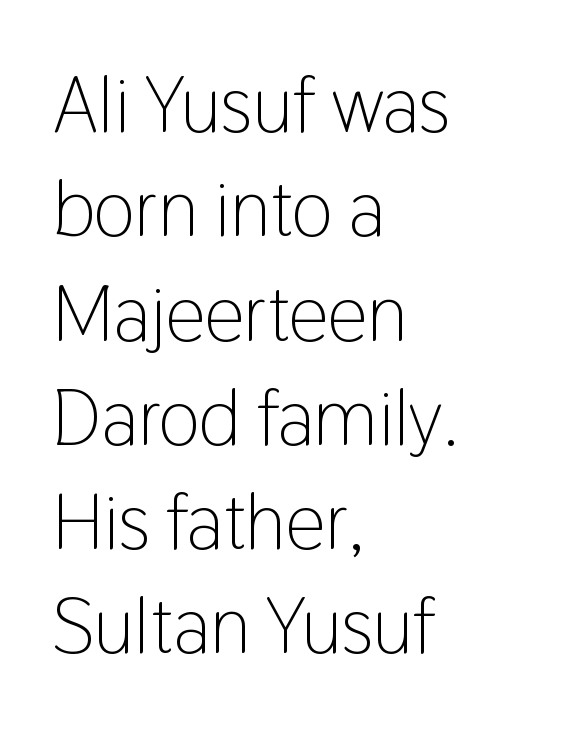
The image shows 79 px light, condensed sans-serif type, upright; set left-aligned, normal line spacing (1.32x), normal letter spacing, not underlined; low stroke contrast and a medium x-height.
